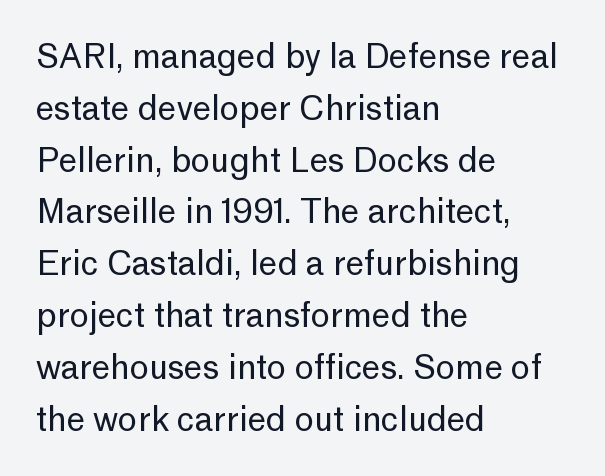
The image shows 33 px regular-weight sans-serif type, upright; set left-aligned, normal line spacing (1.57x), normal letter spacing, not underlined; low stroke contrast and a medium x-height.
